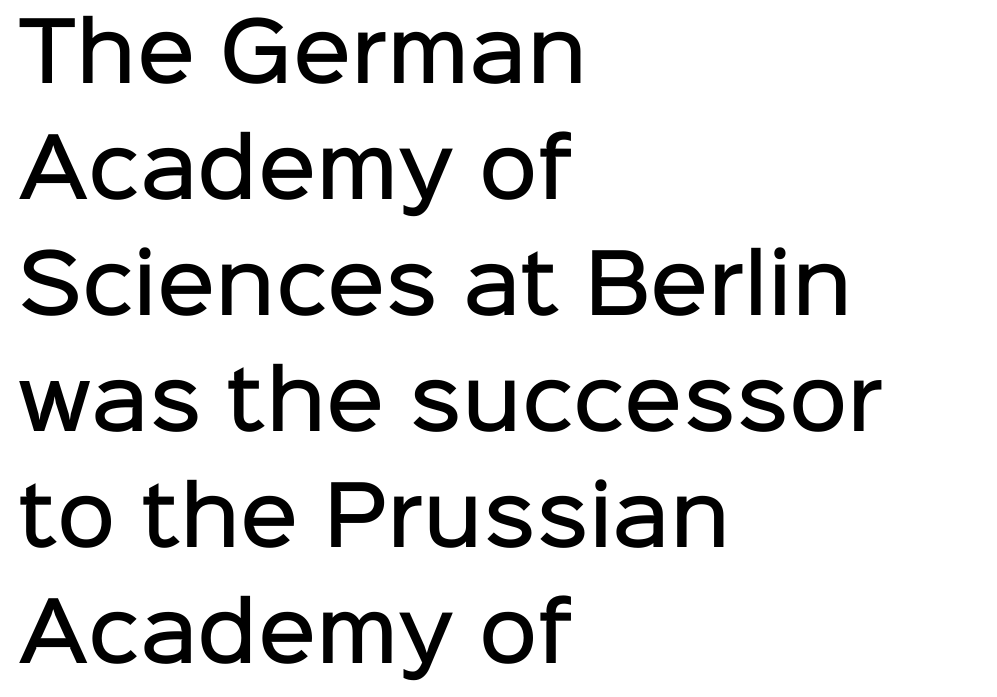
One-word summary of the alignment: left. Inter-character spacing is left at the font's built-in metrics. Does the lettering tilt? It doesn't — this is upright. Whoever set this chose a conventional vertical rhythm. Unmarked baselines from the first word to the last.
